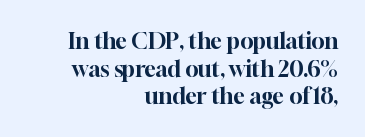
{"italic": "no", "underline": "no", "align": "right", "line_spacing": "normal", "line_spacing_ratio": 1.26, "letter_spacing": "normal", "letter_spacing_em": 0.0, "glyph_px": 22}
